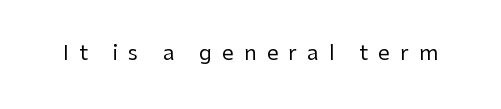
{"italic": "no", "bold": "no", "underline": "no", "letter_spacing": "wide", "letter_spacing_em": 0.48, "glyph_px": 21}
